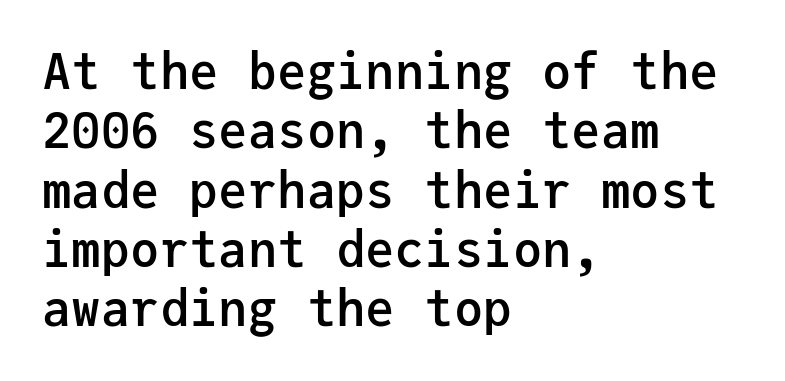
{"serif": "no", "italic": "no", "bold": "semi", "weight": "semibold", "width": "normal", "stroke_contrast": "low", "x_height": "medium", "monospaced": "yes", "underline": "no", "align": "left", "line_spacing_ratio": 1.21, "letter_spacing": "normal", "letter_spacing_em": 0.0, "glyph_px": 49}
